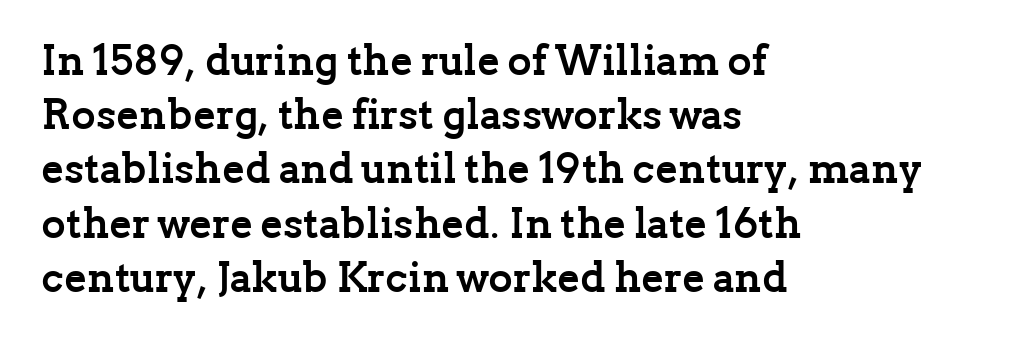
The image shows 42 px semibold serif type, upright; set left-aligned, normal line spacing (1.29x), normal letter spacing, not underlined; low stroke contrast and a medium x-height.
